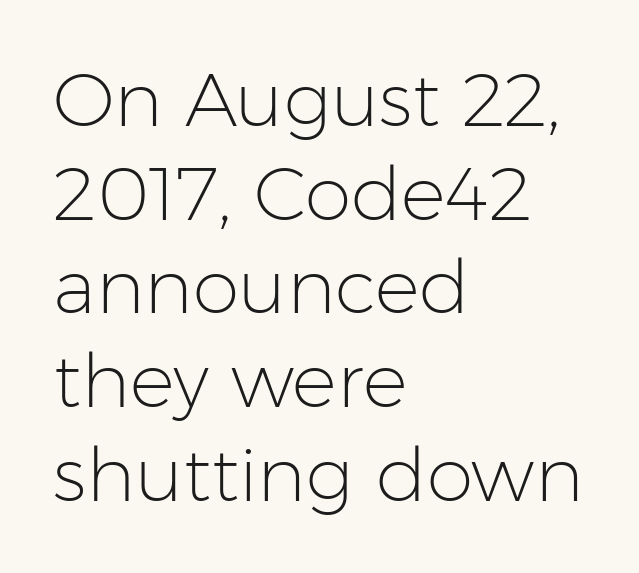
Q: Is the text bold? A: No.
Q: Is the text italic (slanted)? A: No, it is upright.
Q: Is the typeface a serif or a sans-serif typeface? A: Sans-serif.
Q: Is the text underlined? A: No.
Q: How is the paragraph aligned? A: Left-aligned.
Q: Is the spacing between letters normal or unusually wide? A: Normal.
Q: Is the spacing between lines tight, normal or loose? A: Normal.
Q: Width (condensed, normal, or wide)? A: Normal.
Q: Stroke contrast? A: Low.
Q: x-height? A: Medium.
Q: Monospaced? A: No.
